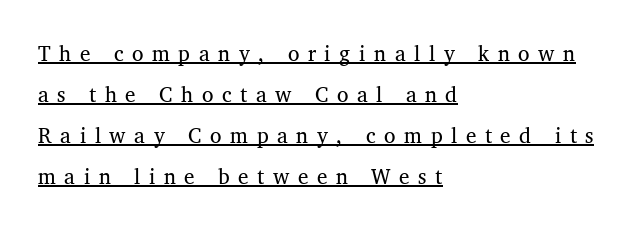
Q: Is the text bold? A: No.
Q: Is the text underlined? A: Yes.
Q: How is the paragraph aligned? A: Left-aligned.
Q: Is the spacing between letters normal or unusually wide? A: Unusually wide.
Q: Is the spacing between lines tight, normal or loose? A: Loose.
